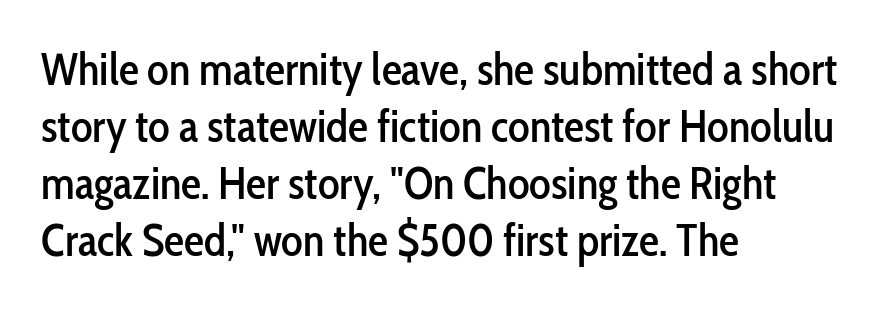
Spacing between characters is what you'd get straight out of the box. Notice how the passage keeps a crisp vertical edge on the left only. Descenders hang freely into open space. Interline gaps are of average width in this sample.
